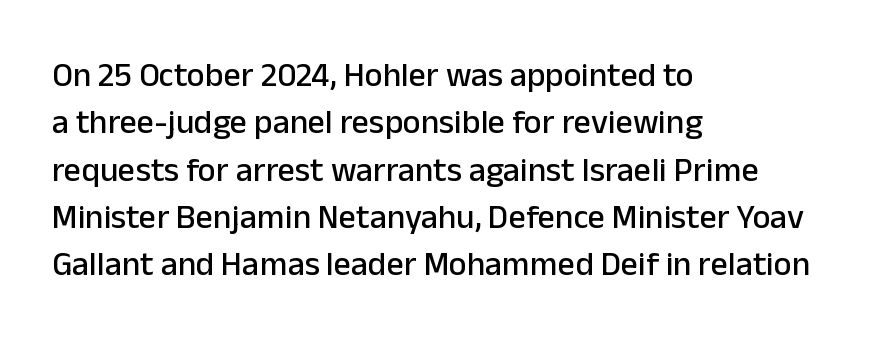
The image shows 34 px sans-serif type, upright; set left-aligned, normal line spacing (1.39x), normal letter spacing, not underlined; low stroke contrast and a medium x-height.
